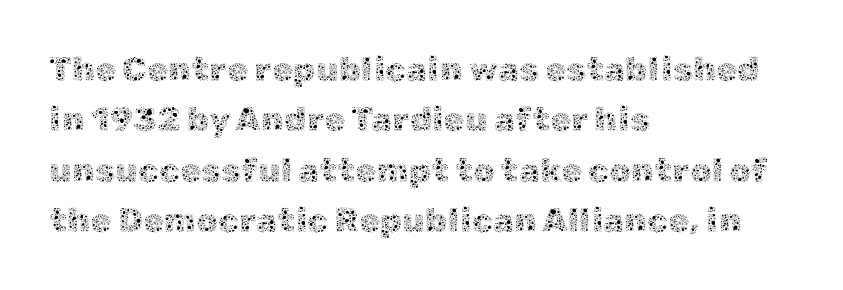
{"italic": "no", "bold": "no", "weight": "thin", "width": "normal", "x_height": "medium", "monospaced": "no", "underline": "no", "align": "left", "line_spacing": "normal", "line_spacing_ratio": 1.48, "letter_spacing": "normal", "letter_spacing_em": 0.0, "glyph_px": 34}
